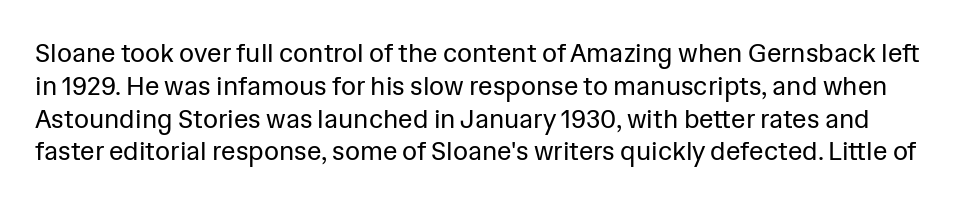
Q: Is the text bold? A: No.
Q: Is the text italic (slanted)? A: No, it is upright.
Q: Is the text underlined? A: No.
Q: Is the spacing between letters normal or unusually wide? A: Normal.
Q: Is the spacing between lines tight, normal or loose? A: Normal.
